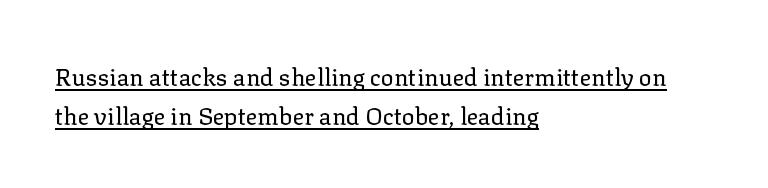
This is underlined copy, the kind a proofreader might mark for attention. Layout note: lines flush left. Stems here are at most as thick as an everyday book face. Tracking here is standard; glyphs follow each other at the usual distance. The typography opts for an upright posture over an oblique one. These lines sit exactly where default settings would place them.
